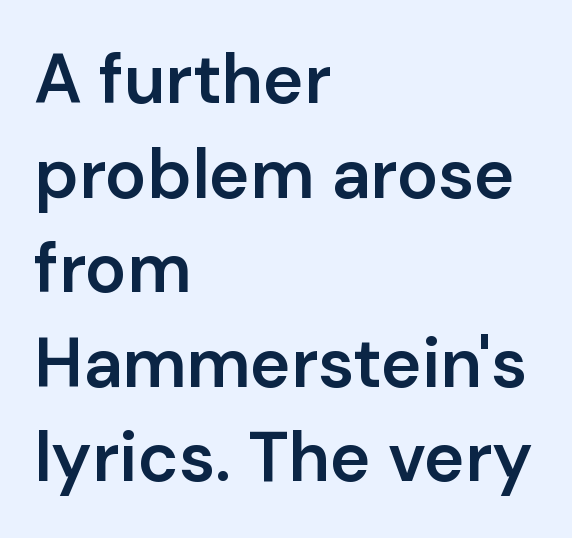
Q: Is the text bold? A: Semi-bold.
Q: Is the text italic (slanted)? A: No, it is upright.
Q: Is the typeface a serif or a sans-serif typeface? A: Sans-serif.
Q: Is the text underlined? A: No.
Q: How is the paragraph aligned? A: Left-aligned.
Q: Is the spacing between letters normal or unusually wide? A: Normal.
Q: Is the spacing between lines tight, normal or loose? A: Normal.
Q: Width (condensed, normal, or wide)? A: Normal.
Q: Stroke contrast? A: Low.
Q: x-height? A: Medium.
Q: Monospaced? A: No.
